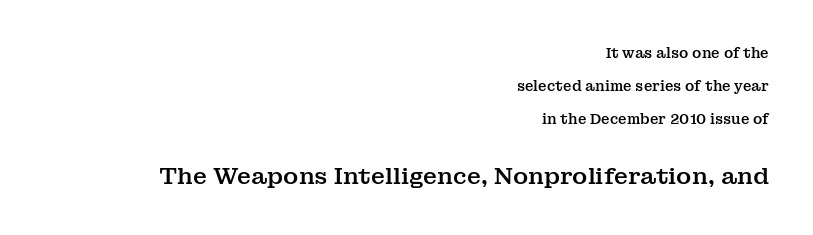
Tracking value appears to be zero — textbook default spacing. Top chunk: small. Bottom chunk: large. Each new line begins a long way beneath the previous one. Bare-footed words on every line.
